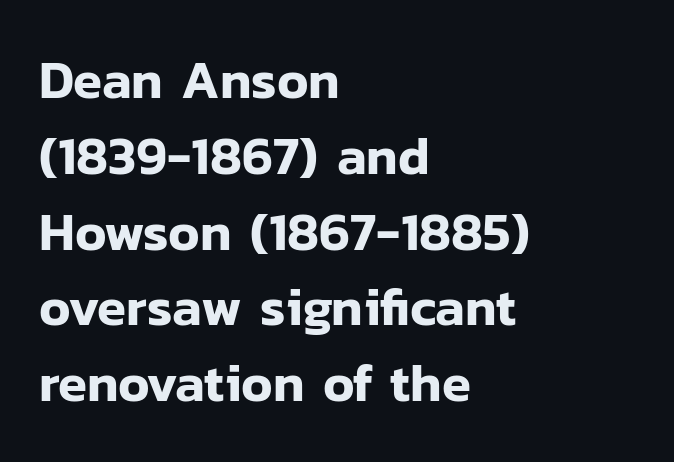
{"serif": "no", "italic": "no", "width": "normal", "stroke_contrast": "low", "x_height": "medium", "monospaced": "no", "underline": "no", "align": "left", "line_spacing": "normal", "line_spacing_ratio": 1.43, "letter_spacing": "normal", "letter_spacing_em": 0.0, "glyph_px": 53}
